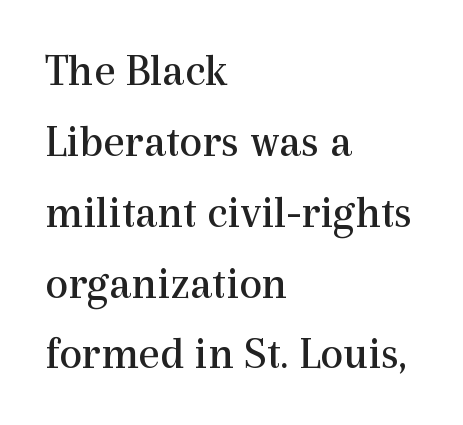
{"serif": "yes", "italic": "no", "bold": "no", "weight": "regular", "width": "normal", "x_height": "medium", "monospaced": "no", "underline": "no", "align": "left", "line_spacing": "normal", "line_spacing_ratio": 1.54, "letter_spacing": "normal", "letter_spacing_em": 0.0, "glyph_px": 46}
